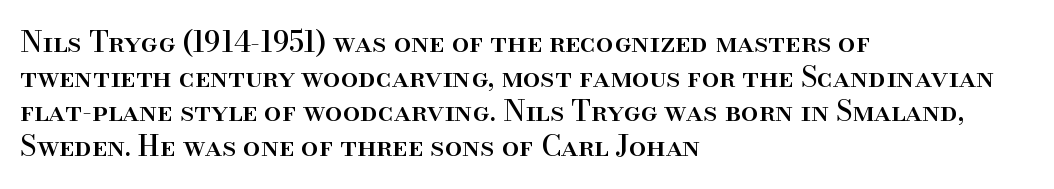
The horizontal fit of the characters is conventional and even. Type style note: has serifs. These lines are rendered in a variable-pitch font. Glance below the letters and you will spot only blank space. Is the block centered? No — it sits flush against the left margin. You can tell it's not italic because the verticals are truly vertical.
